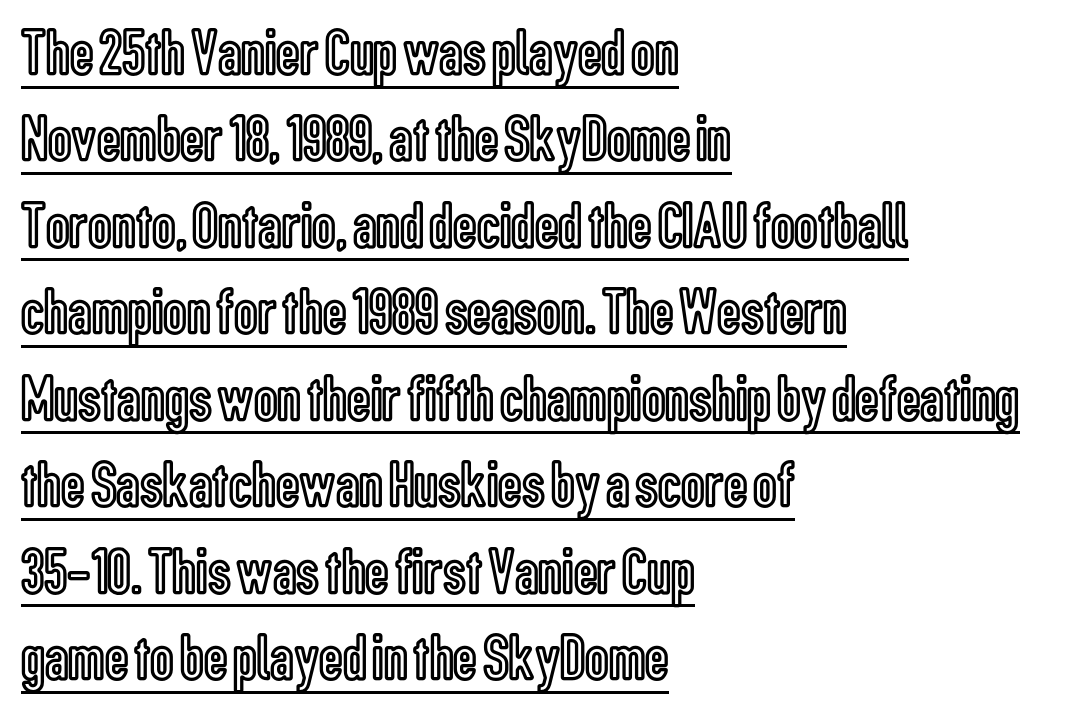
{"italic": "no", "width": "condensed", "x_height": "medium", "monospaced": "no", "underline": "yes", "align": "left", "line_spacing": "normal", "line_spacing_ratio": 1.31, "letter_spacing": "normal", "letter_spacing_em": 0.0, "glyph_px": 66}
